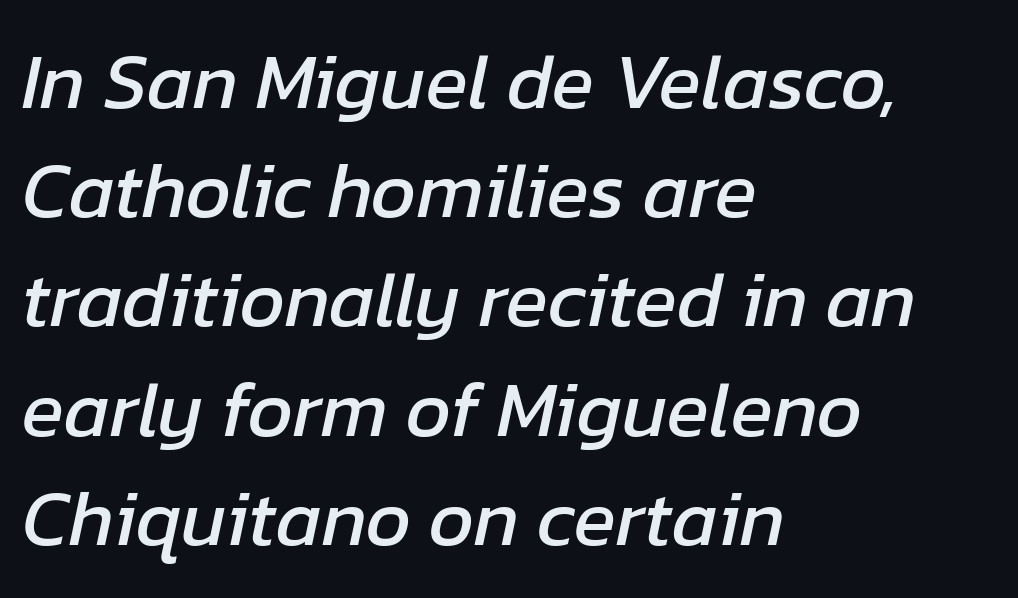
{"italic": "yes", "lean": "right", "slant_degrees": 12, "width": "normal", "stroke_contrast": "low", "x_height": "medium", "monospaced": "no", "underline": "no", "align": "left", "line_spacing": "normal", "line_spacing_ratio": 1.4, "letter_spacing": "normal", "letter_spacing_em": 0.0, "glyph_px": 78}
